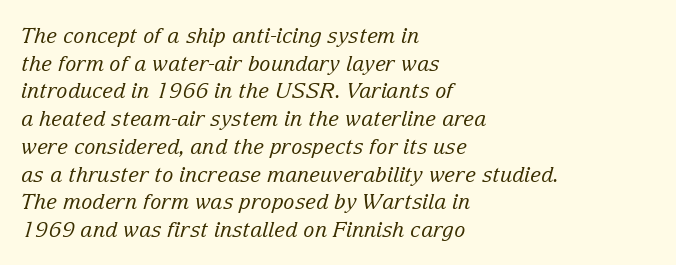
Between one letter and the next there's only the usual sliver of space. The passage shown stacks its lines at a standard gap. Any mark beneath the type? The region is blank. Think standard paragraph weight, or any step lighter than that. Style check: oblique.
